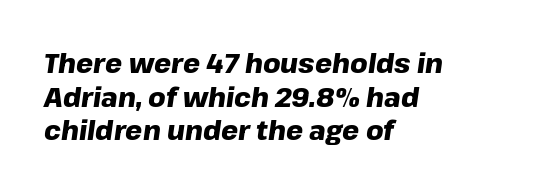
Q: Is the text bold? A: Yes.
Q: Is the text italic (slanted)? A: Yes, it leans right by about 8 degrees.
Q: Is the text underlined? A: No.
Q: How is the paragraph aligned? A: Left-aligned.
Q: Is the spacing between letters normal or unusually wide? A: Normal.
Q: Is the spacing between lines tight, normal or loose? A: Normal.
